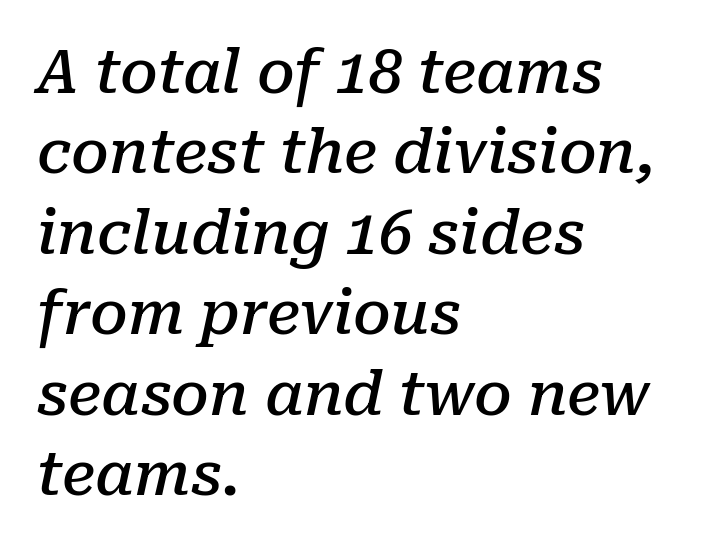
The typeface chosen for these lines features serifs. Typeset ragged right — the left edge is the straight one. Descenders hang freely into open space. Caption: semibold face, moderately heavy strokes. A typesetter would call this proportional, since set widths differ per character. The passage shown leans; its letterforms are oblique.
